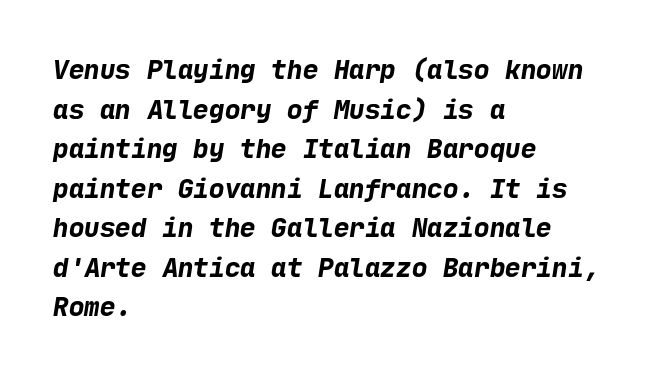
Casual observation: everything's shoved over to the left. Decoration check: the copy has no underline. Quick note: interline space is typical. Weight check: bold — yes, fully. How are the letters spaced? Ordinarily, with no added tracking.
